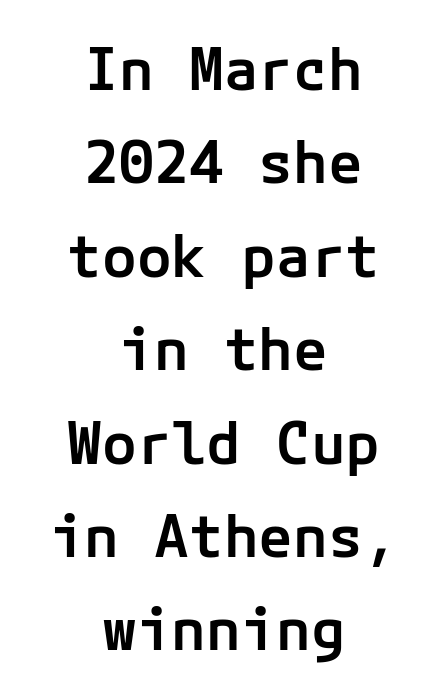
{"serif": "no", "italic": "no", "bold": "semi", "weight": "semibold", "width": "normal", "stroke_contrast": "low", "x_height": "medium", "underline": "no", "align": "center", "line_spacing": "normal", "line_spacing_ratio": 1.61, "letter_spacing": "normal", "letter_spacing_em": 0.0, "glyph_px": 58}
